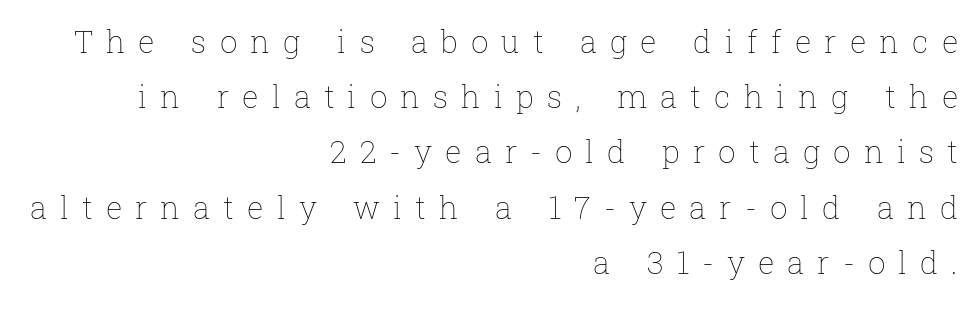
The image shows 31 px thin type, upright; set right-aligned, line spacing 1.78x, unusually wide letter spacing (+0.42 em), not underlined; low stroke contrast and a medium x-height.
